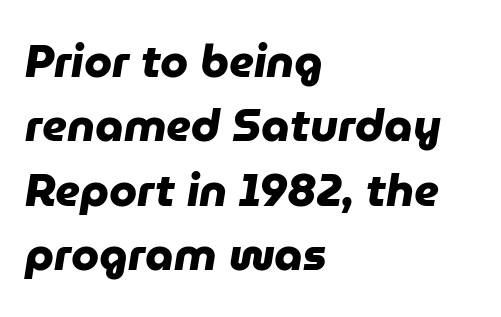
The image shows 45 px heavy sans-serif type; set left-aligned, normal line spacing (1.43x), normal letter spacing, not underlined; low stroke contrast and a medium x-height.
